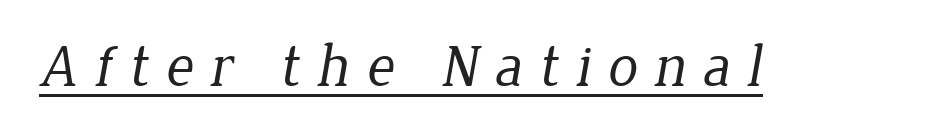
A typesetter would call this heavily tracked-out type. The type family on display is of the serif kind. On a weight scale, this lands at 450 or below. Character widths vary here, with narrow letters taking less room than wide ones.
